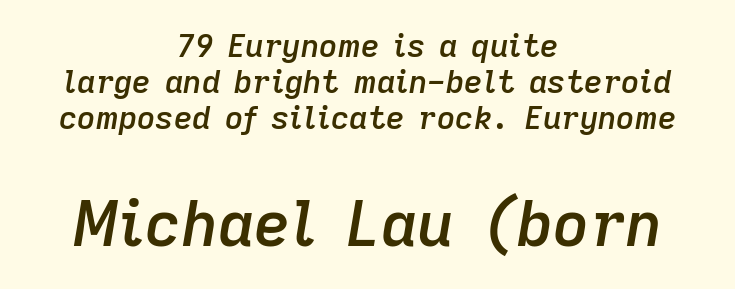
Each line is balanced around a shared central axis. Yep, that's italic — everything's leaning. Students, note that the glyphs here touch the page at normal intervals. The sample has been set in demibold, a notch under bold. Of the two passages, the one underneath uses the larger point size. Do the characters align in a grid? No, the font is proportional.
